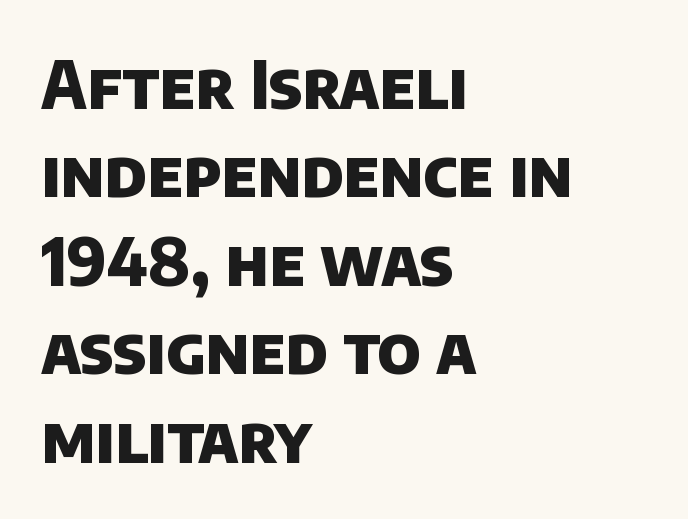
Q: Is the text bold? A: Yes.
Q: Is the typeface a serif or a sans-serif typeface? A: Sans-serif.
Q: Is the text underlined? A: No.
Q: How is the paragraph aligned? A: Left-aligned.
Q: Is the spacing between letters normal or unusually wide? A: Normal.
Q: Is the spacing between lines tight, normal or loose? A: Normal.
Q: Width (condensed, normal, or wide)? A: Normal.
Q: Stroke contrast? A: Low.
Q: x-height? A: Large.
Q: Monospaced? A: No.
